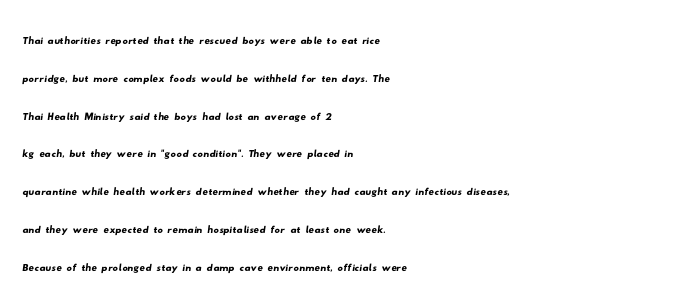
Short note: letters normally spaced. Is the block centered? No — it sits flush against the left margin. Is there much room between lines? A standard amount, neither cramped nor airy. Rule under the text: the space is simply empty.
